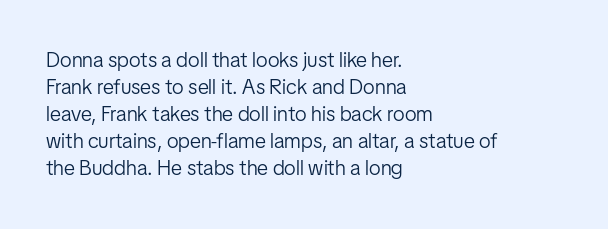
The image shows 21 px text type, upright; set left-aligned, normal line spacing (1.29x), normal letter spacing, not underlined.
